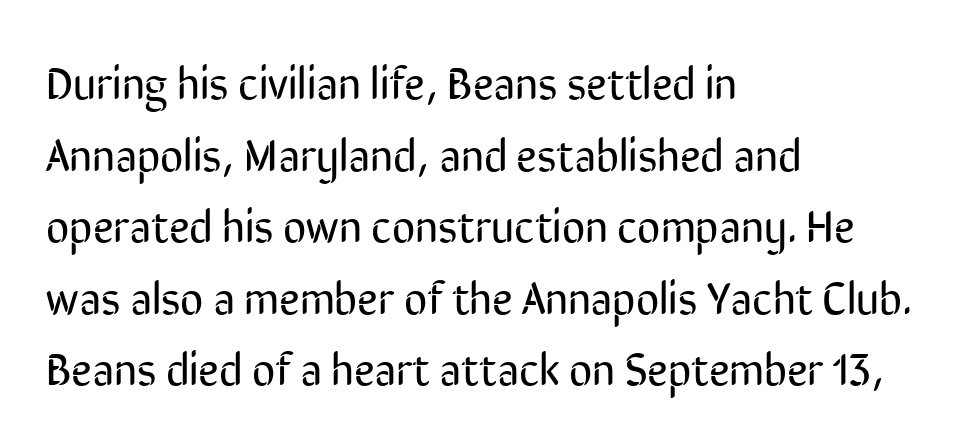
The image shows 45 px regular-weight, condensed sans-serif type, upright; set left-aligned, normal line spacing (1.59x), normal letter spacing, not underlined; low stroke contrast and a medium x-height.
